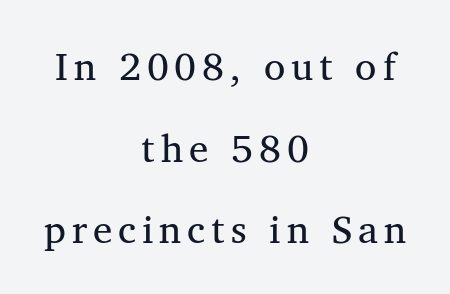
Q: Is the text bold? A: No.
Q: Is the text italic (slanted)? A: No, it is upright.
Q: Is the typeface a serif or a sans-serif typeface? A: Serif.
Q: Is the text underlined? A: No.
Q: How is the paragraph aligned? A: Centered.
Q: Is the spacing between lines tight, normal or loose? A: Loose.
Q: Width (condensed, normal, or wide)? A: Normal.
Q: Stroke contrast? A: Medium.
Q: x-height? A: Medium.
Q: Monospaced? A: No.
